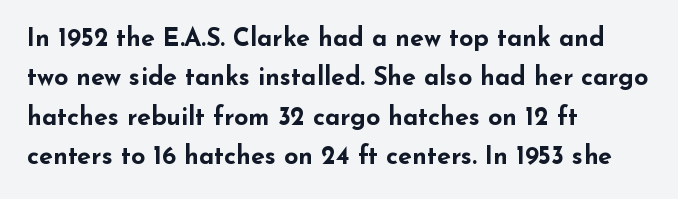
Evenly set lines give the paragraph a standard silhouette. Glance below the letters and you will spot only blank space. Typeset ragged right — the left edge is the straight one. This sample uses plain, unmodified letter spacing. Style check: upright. I'd describe the lettering as bold — thick and assertive.
